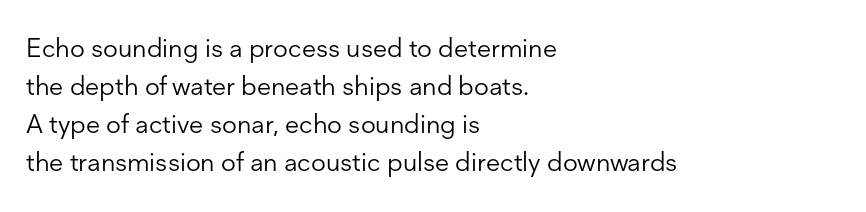
Visually the block forms a straight wall on the left and a jagged coastline on the right. Caption: standard tracking, unaltered. The type sits square on the baseline with zero lean. Weight: not bold — regular or lighter.
